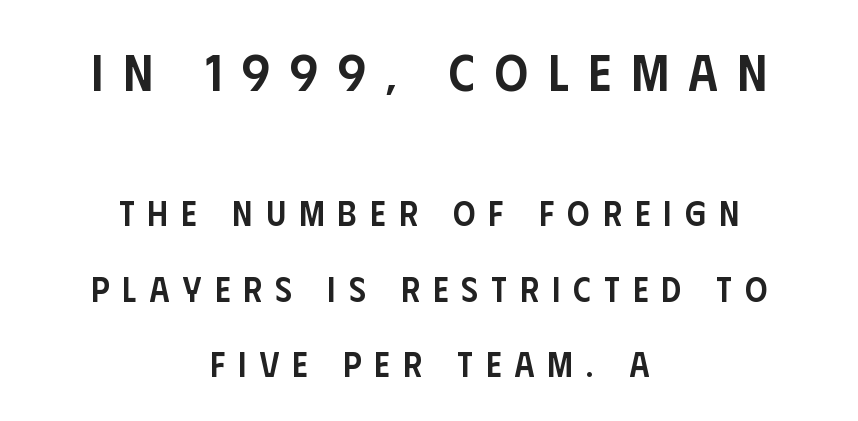
Q: Is the text bold? A: Semi-bold.
Q: Is the text italic (slanted)? A: No, it is upright.
Q: Is the typeface a serif or a sans-serif typeface? A: Sans-serif.
Q: Is the text underlined? A: No.
Q: How is the paragraph aligned? A: Centered.
Q: Is the spacing between letters normal or unusually wide? A: Unusually wide.
Q: Is the spacing between lines tight, normal or loose? A: Loose.
Q: Which block of text is set in a larger size, the first (top) or the second (bottom)? A: The first (top) one.
Q: Width (condensed, normal, or wide)? A: Condensed.
Q: Stroke contrast? A: Low.
Q: x-height? A: Large.
Q: Monospaced? A: No.
